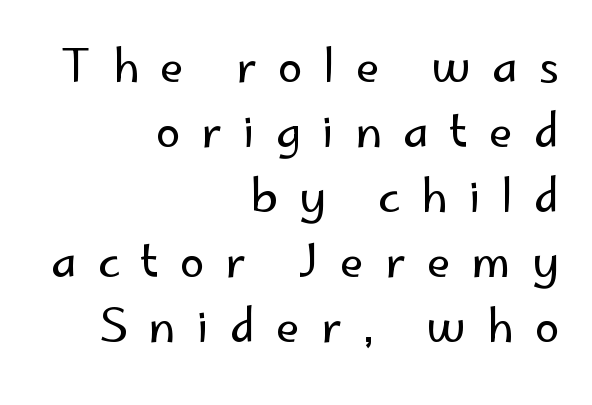
The image shows 44 px regular-weight sans-serif type, upright; set right-aligned, normal line spacing (1.48x), unusually wide letter spacing (+0.48 em), not underlined; low stroke contrast and a small x-height.
